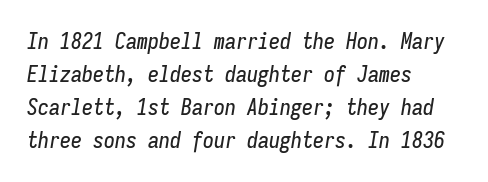
The image shows 22 px text type, italic (leaning right); set left-aligned, normal line spacing (1.5x), normal letter spacing, not underlined.
